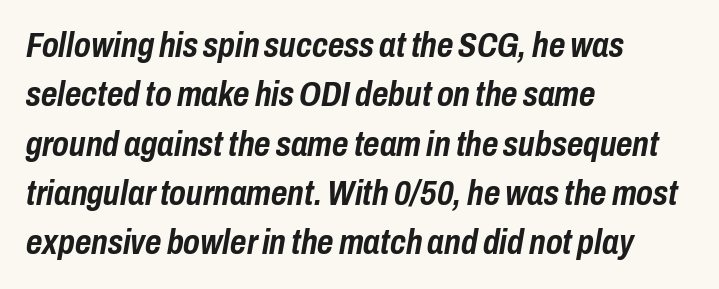
{"italic": "yes", "lean": "right", "slant_degrees": 10, "bold": "yes", "weight": "semibold", "width": "condensed", "stroke_contrast": "low", "x_height": "medium", "monospaced": "no", "underline": "no", "align": "left", "line_spacing": "normal", "line_spacing_ratio": 1.41, "letter_spacing": "normal", "letter_spacing_em": 0.0, "glyph_px": 35}
